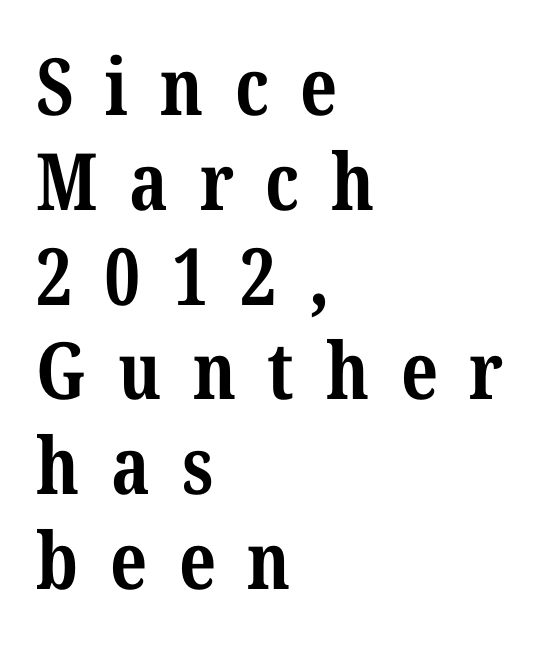
{"serif": "yes", "italic": "no", "bold": "yes", "weight": "bold", "width": "normal", "stroke_contrast": "medium", "x_height": "medium", "monospaced": "no", "underline": "no", "align": "left", "line_spacing_ratio": 1.2, "letter_spacing": "wide", "letter_spacing_em": 0.4, "glyph_px": 79}
